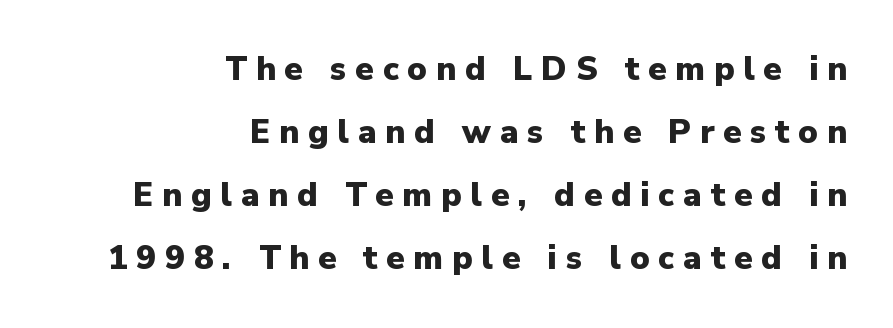
Q: Is the text bold? A: Yes.
Q: Is the text italic (slanted)? A: No, it is upright.
Q: Is the typeface a serif or a sans-serif typeface? A: Sans-serif.
Q: Is the text underlined? A: No.
Q: How is the paragraph aligned? A: Right-aligned.
Q: Is the spacing between letters normal or unusually wide? A: Unusually wide.
Q: Is the spacing between lines tight, normal or loose? A: Loose.
Q: Width (condensed, normal, or wide)? A: Normal.
Q: Stroke contrast? A: Low.
Q: x-height? A: Medium.
Q: Monospaced? A: No.
